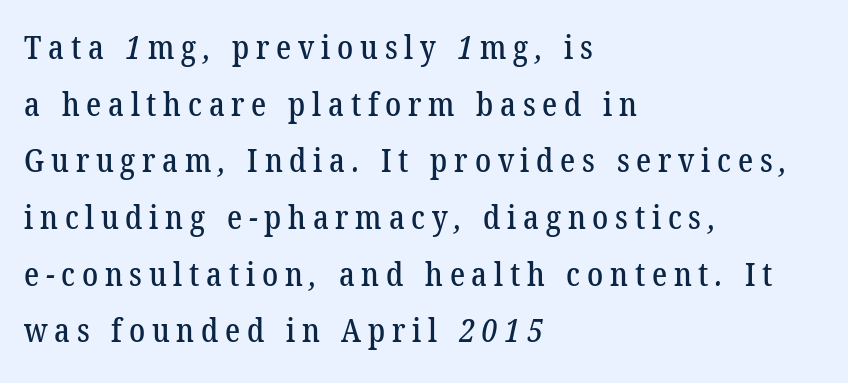
Visually the block forms a straight wall on the left and a jagged coastline on the right. The passage shown has open, widely tracked lettering throughout. A clean baseline with only descenders dipping below it. Regarding serifs, this sample has them.
